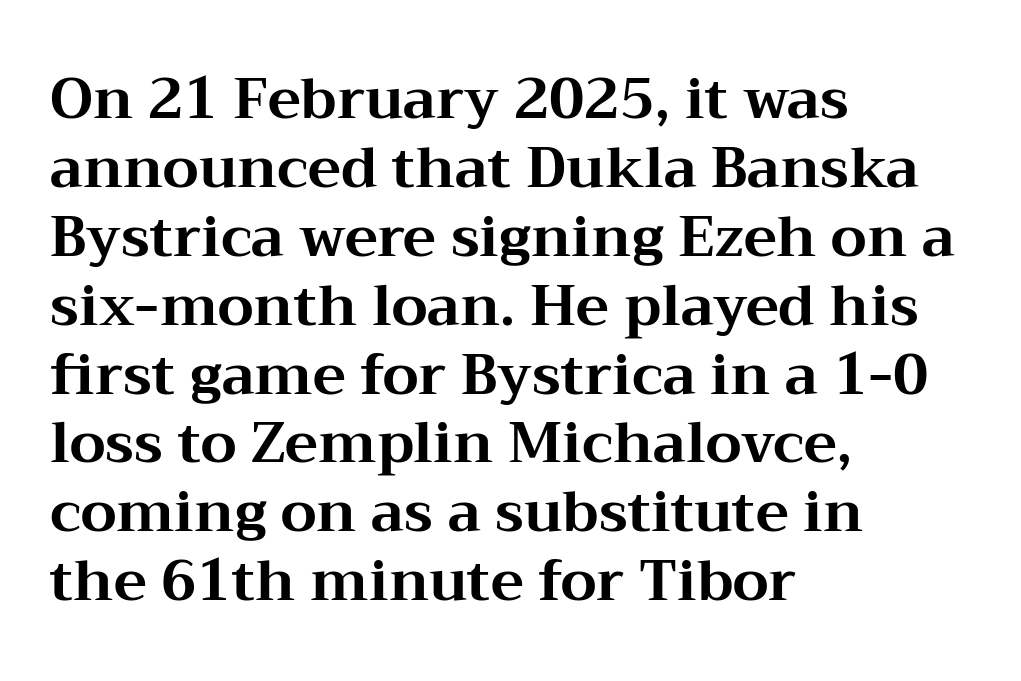
Q: Is the text bold? A: Yes.
Q: Is the text italic (slanted)? A: No, it is upright.
Q: Is the typeface a serif or a sans-serif typeface? A: Serif.
Q: Is the text underlined? A: No.
Q: How is the paragraph aligned? A: Left-aligned.
Q: Is the spacing between letters normal or unusually wide? A: Normal.
Q: Width (condensed, normal, or wide)? A: Wide.
Q: Stroke contrast? A: Medium.
Q: x-height? A: Medium.
Q: Monospaced? A: No.
